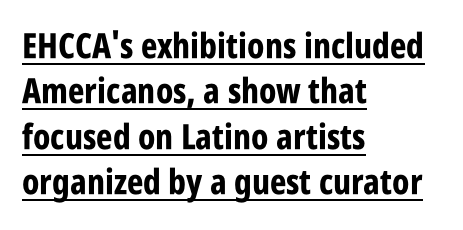
The image shows 35 px bold, condensed sans-serif type, upright; set left-aligned, normal line spacing (1.3x), normal letter spacing, underlined; low stroke contrast and a large x-height.
